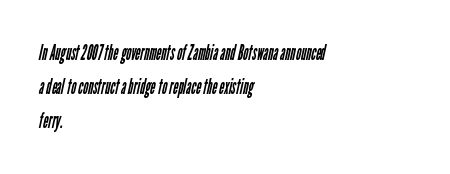
Q: Is the text bold? A: No.
Q: Is the text underlined? A: No.
Q: How is the paragraph aligned? A: Left-aligned.
Q: Is the spacing between letters normal or unusually wide? A: Normal.
Q: Is the spacing between lines tight, normal or loose? A: Normal.
